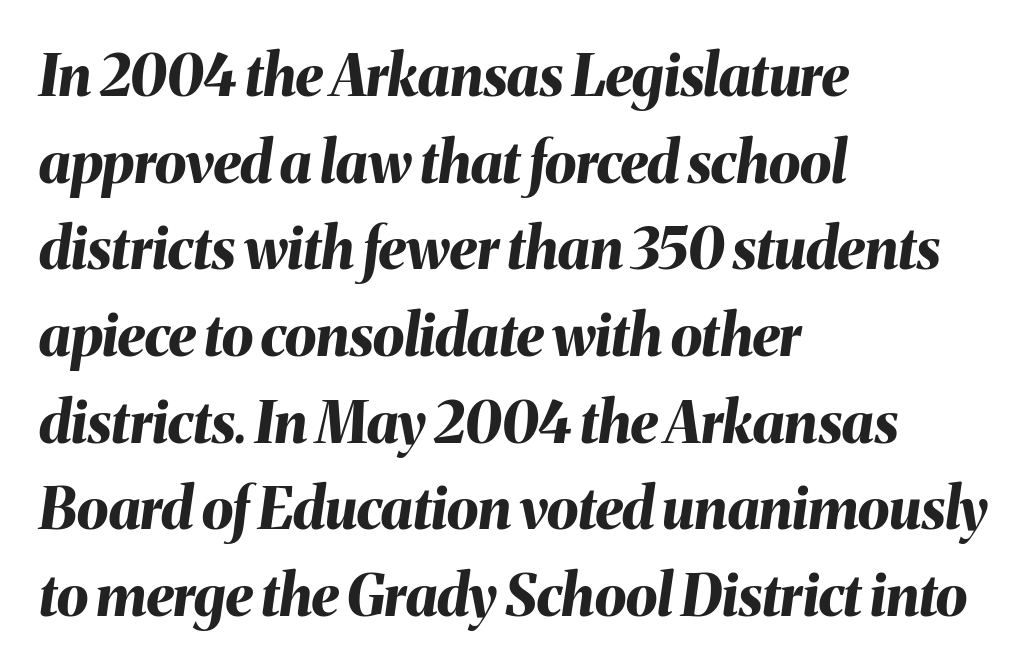
The image shows 57 px bold type, italic (leaning right); set left-aligned, normal line spacing (1.52x), normal letter spacing, not underlined; medium stroke contrast and a medium x-height.
